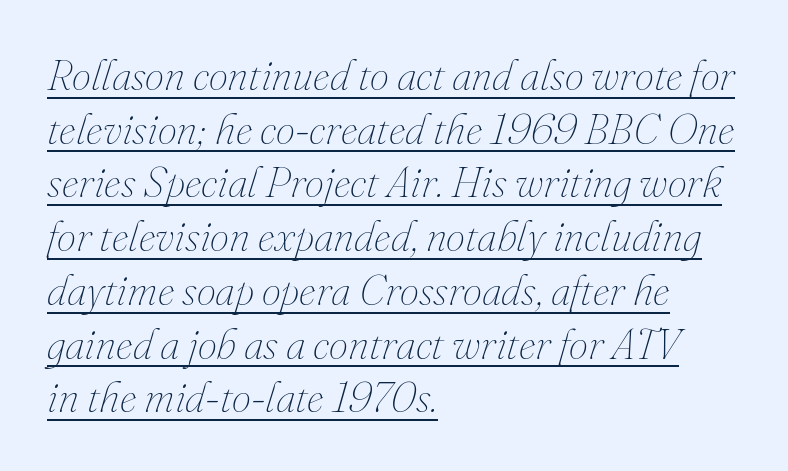
Q: Is the text bold? A: No.
Q: Is the text italic (slanted)? A: Yes, it leans right by about 16 degrees.
Q: Is the text underlined? A: Yes.
Q: How is the paragraph aligned? A: Left-aligned.
Q: Is the spacing between letters normal or unusually wide? A: Normal.
Q: Is the spacing between lines tight, normal or loose? A: Normal.
Q: Width (condensed, normal, or wide)? A: Normal.
Q: Stroke contrast? A: Medium.
Q: x-height? A: Small.
Q: Monospaced? A: No.
